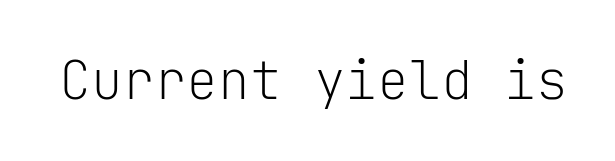
The image shows 53 px light sans-serif type, upright, monospaced; set normal letter spacing, not underlined; low stroke contrast and a medium x-height.
